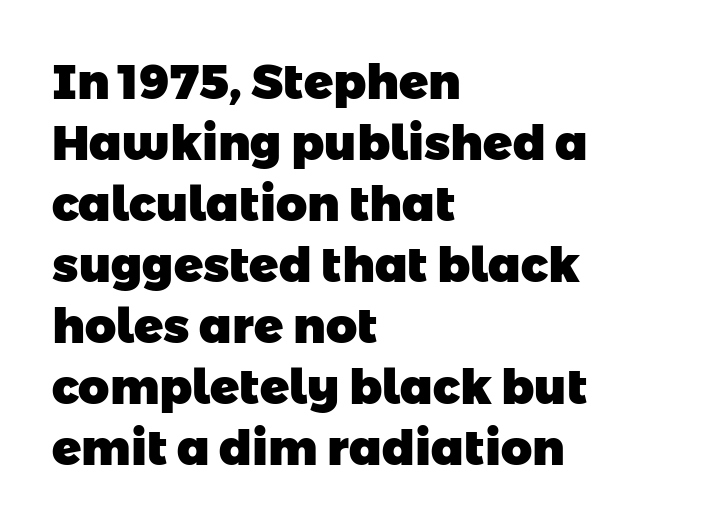
Q: Is the text bold? A: Yes.
Q: Is the typeface a serif or a sans-serif typeface? A: Sans-serif.
Q: Is the text underlined? A: No.
Q: How is the paragraph aligned? A: Left-aligned.
Q: Is the spacing between letters normal or unusually wide? A: Normal.
Q: Is the spacing between lines tight, normal or loose? A: Normal.
Q: Width (condensed, normal, or wide)? A: Normal.
Q: Stroke contrast? A: Low.
Q: x-height? A: Medium.
Q: Monospaced? A: No.
